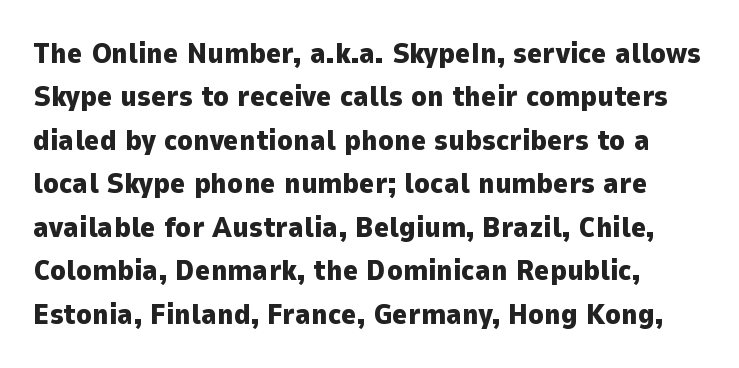
The font family rendered here belongs to the sans-serif group. These lines keep a tight, regular rhythm from letter to letter. The type sits square on the baseline with zero lean. Leading: standard.
